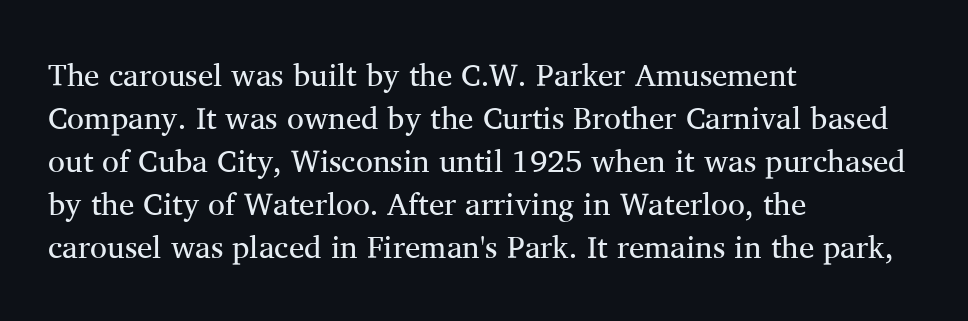
Q: Is the text bold? A: No.
Q: Is the text italic (slanted)? A: No, it is upright.
Q: Is the typeface a serif or a sans-serif typeface? A: Serif.
Q: Is the text underlined? A: No.
Q: How is the paragraph aligned? A: Left-aligned.
Q: Is the spacing between letters normal or unusually wide? A: Normal.
Q: Is the spacing between lines tight, normal or loose? A: Normal.
Q: Width (condensed, normal, or wide)? A: Normal.
Q: Stroke contrast? A: Medium.
Q: x-height? A: Medium.
Q: Monospaced? A: No.
